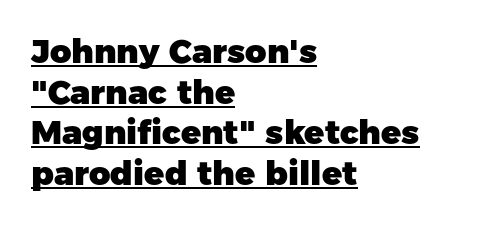
The image shows 33 px heavy sans-serif type, upright; set left-aligned, line spacing 1.23x, normal letter spacing, underlined; low stroke contrast and a medium x-height.
